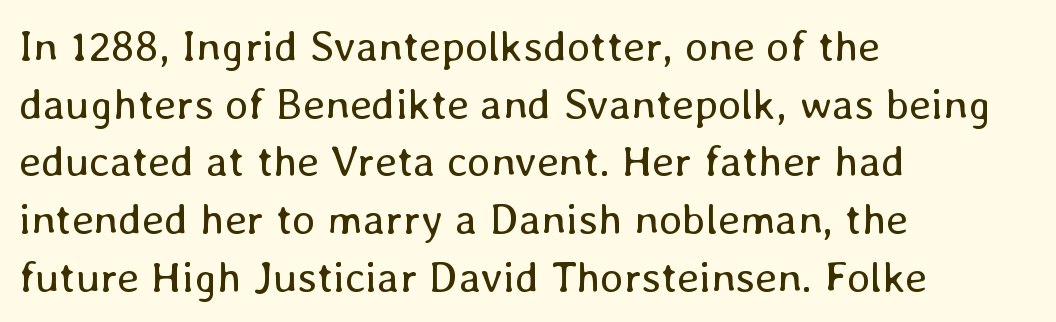
In terms of posture, this sample is upright. Notice how the passage keeps a crisp vertical edge on the left only. Letters have the restrained weight of plain body copy at most. The foot of each line stays bare and open. This sample uses plain, unmodified letter spacing. Is there much room between lines? A standard amount, neither cramped nor airy.
